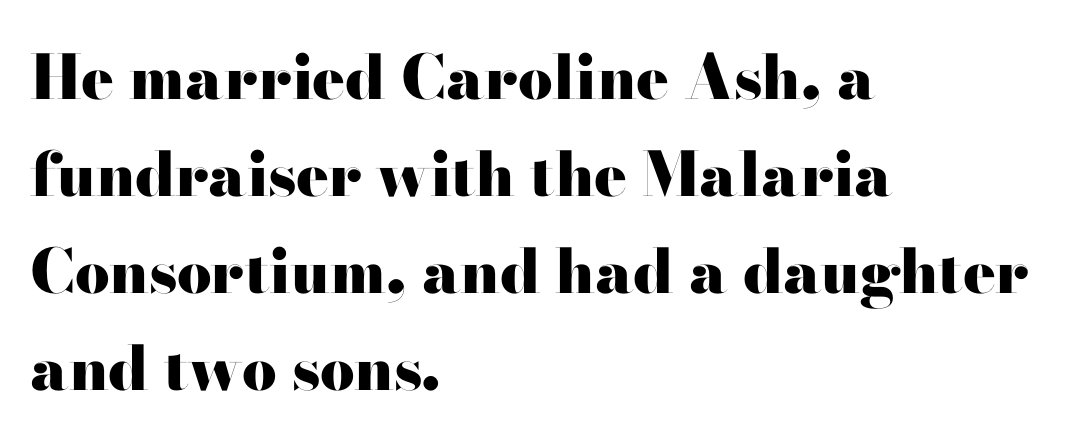
The image shows 61 px heavy, wide serif type, upright; set left-aligned, normal line spacing (1.59x), normal letter spacing, not underlined; high stroke contrast and a small x-height.
